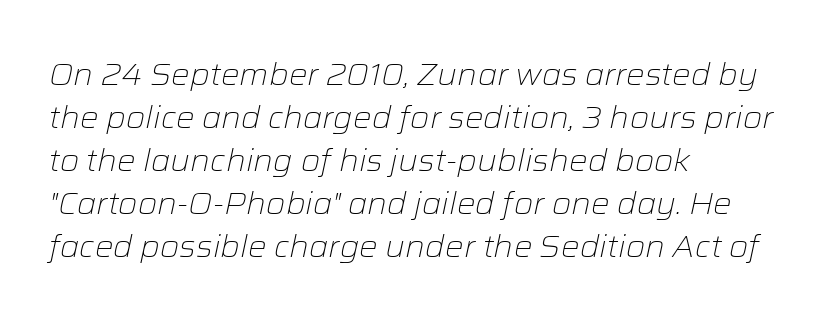
{"italic": "yes", "lean": "right", "slant_degrees": 12, "bold": "no", "weight": "light", "width": "normal", "stroke_contrast": "low", "x_height": "medium", "monospaced": "no", "underline": "no", "align": "left", "line_spacing": "normal", "line_spacing_ratio": 1.39, "letter_spacing": "normal", "letter_spacing_em": 0.0, "glyph_px": 31}
